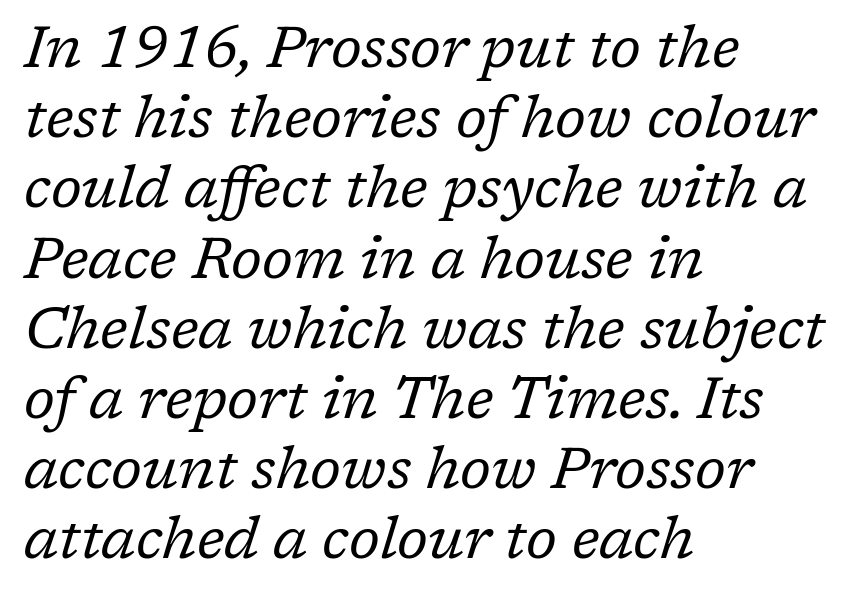
The image shows 58 px regular-weight serif type, italic (leaning right); set left-aligned, line spacing 1.21x, normal letter spacing, not underlined; low stroke contrast and a medium x-height.
